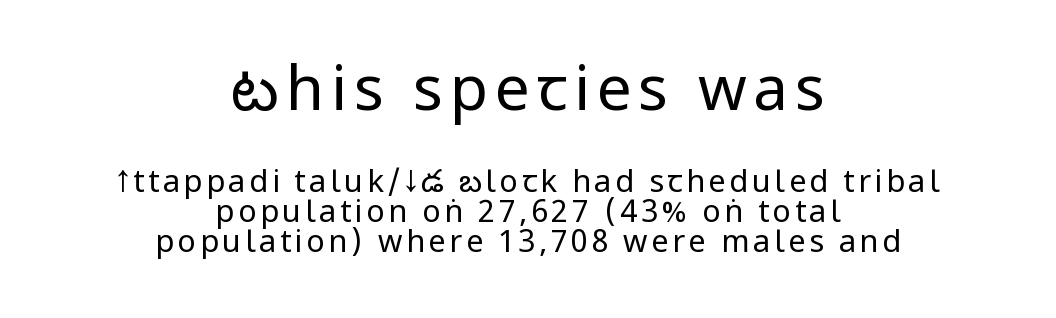
Teacher's note: observe the equal gaps on both sides — that is centered alignment. A quiet, ordinary-to-light weight characterises the typeface. No italicization has been applied; the sample stays upright. This block would grow much taller if given ordinary leading; it's compressed now.
